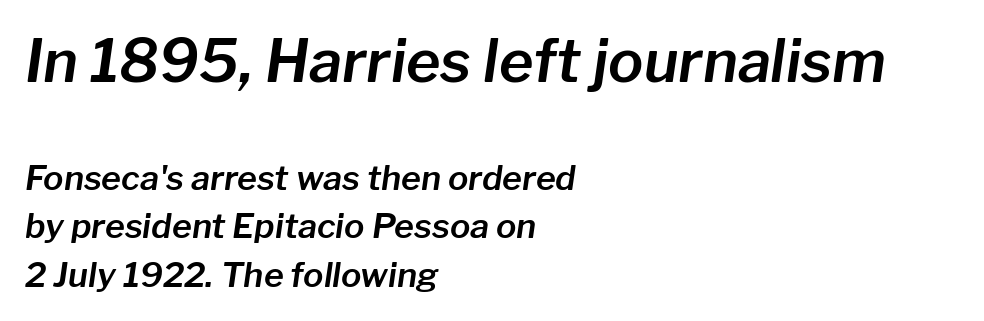
{"italic": "yes", "lean": "right", "slant_degrees": 8, "width": "normal", "stroke_contrast": "low", "x_height": "medium", "monospaced": "no", "underline": "no", "align": "left", "line_spacing": "normal", "line_spacing_ratio": 1.43, "letter_spacing": "normal", "letter_spacing_em": 0.0, "larger_block": "first", "size_ratio": 1.74, "glyph_px": 59}
